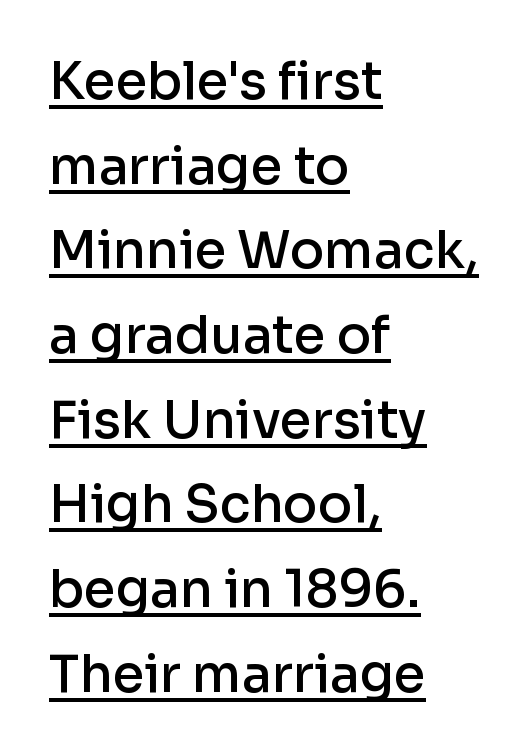
Q: Is the text bold? A: Semi-bold.
Q: Is the text italic (slanted)? A: No, it is upright.
Q: Is the typeface a serif or a sans-serif typeface? A: Sans-serif.
Q: Is the text underlined? A: Yes.
Q: How is the paragraph aligned? A: Left-aligned.
Q: Is the spacing between letters normal or unusually wide? A: Normal.
Q: Is the spacing between lines tight, normal or loose? A: Normal.
Q: Width (condensed, normal, or wide)? A: Normal.
Q: Stroke contrast? A: Low.
Q: x-height? A: Medium.
Q: Monospaced? A: No.
